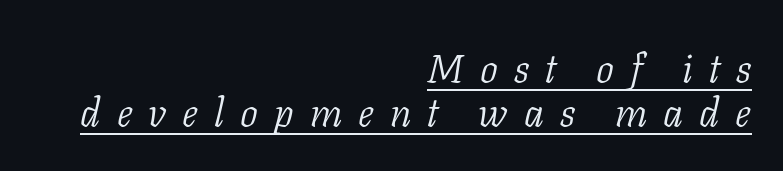
The image shows 40 px light serif type, italic (leaning right); set right-aligned, tight line spacing (1.1x), unusually wide letter spacing (+0.4 em), underlined; low stroke contrast and a medium x-height.
